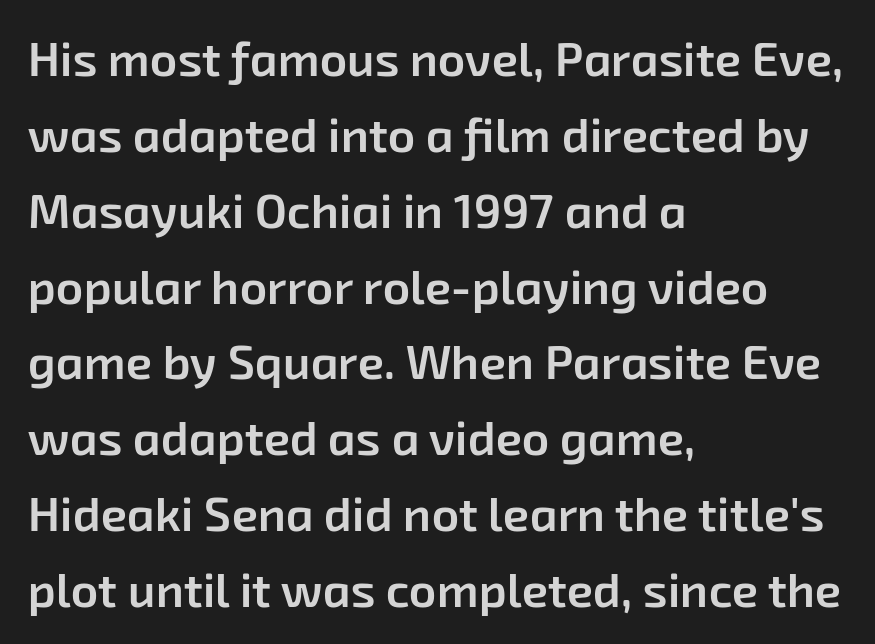
Q: Is the text bold? A: Semi-bold.
Q: Is the typeface a serif or a sans-serif typeface? A: Sans-serif.
Q: Is the text underlined? A: No.
Q: How is the paragraph aligned? A: Left-aligned.
Q: Is the spacing between letters normal or unusually wide? A: Normal.
Q: Is the spacing between lines tight, normal or loose? A: Normal.
Q: Width (condensed, normal, or wide)? A: Normal.
Q: Stroke contrast? A: Low.
Q: x-height? A: Medium.
Q: Monospaced? A: No.
